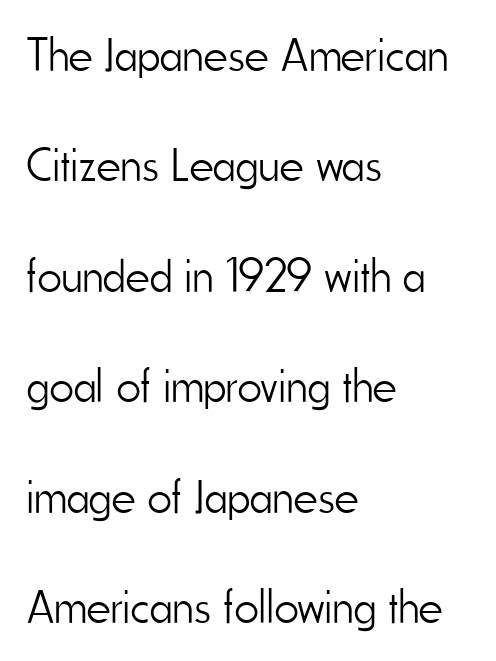
Q: Is the text bold? A: No.
Q: Is the text italic (slanted)? A: No, it is upright.
Q: Is the typeface a serif or a sans-serif typeface? A: Sans-serif.
Q: Is the text underlined? A: No.
Q: How is the paragraph aligned? A: Left-aligned.
Q: Is the spacing between letters normal or unusually wide? A: Normal.
Q: Is the spacing between lines tight, normal or loose? A: Loose.
Q: Width (condensed, normal, or wide)? A: Condensed.
Q: Stroke contrast? A: Low.
Q: x-height? A: Small.
Q: Monospaced? A: No.
